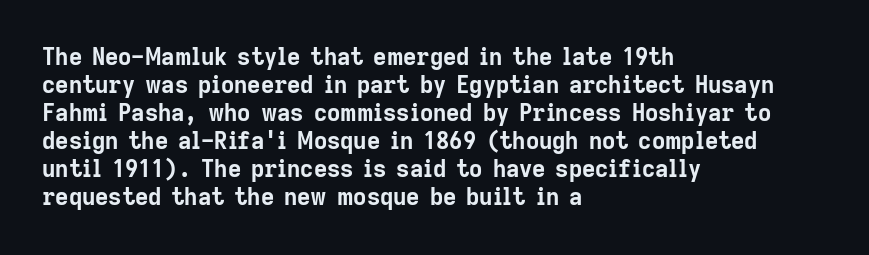
{"italic": "no", "bold": "yes", "underline": "no", "align": "left", "line_spacing_ratio": 1.22, "letter_spacing": "normal", "letter_spacing_em": 0.0, "glyph_px": 23}
